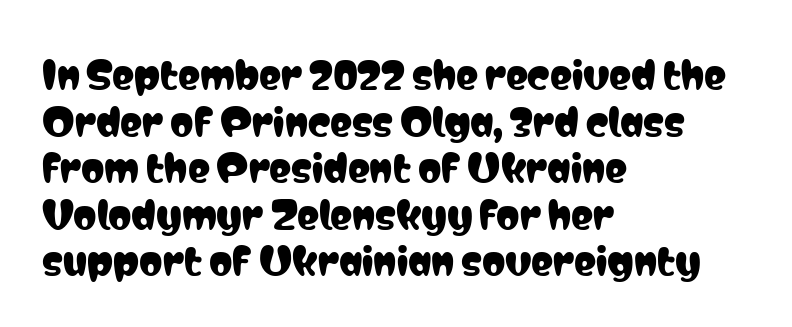
The image shows 37 px condensed sans-serif type, upright; set left-aligned, normal line spacing (1.26x), normal letter spacing, not underlined; low stroke contrast and a medium x-height.
